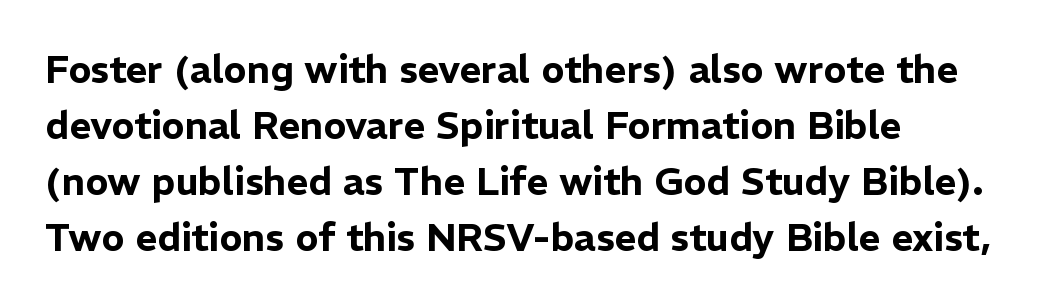
The image shows 38 px sans-serif type, upright; set normal line spacing (1.47x), normal letter spacing, not underlined; low stroke contrast and a medium x-height.
